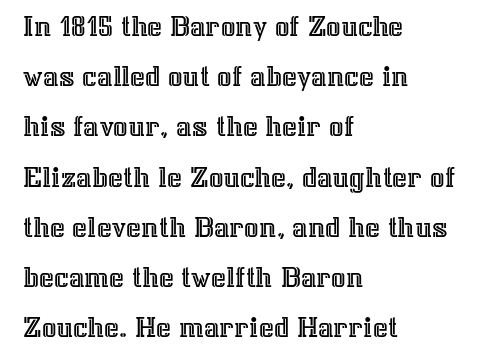
Q: Is the text italic (slanted)? A: No, it is upright.
Q: Is the text underlined? A: No.
Q: How is the paragraph aligned? A: Left-aligned.
Q: Is the spacing between letters normal or unusually wide? A: Normal.
Q: Is the spacing between lines tight, normal or loose? A: Normal.
Q: Width (condensed, normal, or wide)? A: Normal.
Q: x-height? A: Medium.
Q: Monospaced? A: No.
